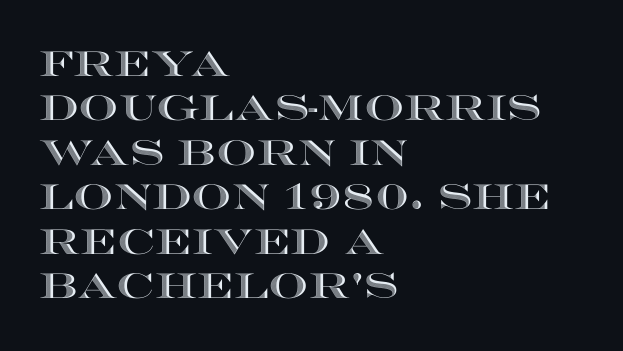
Does the leading feel generous? No, just average. These lines keep a tight, regular rhythm from letter to letter. Think of a printed novel: that variable character pitch is what you see here. Each row of text sits above clean, open space.
